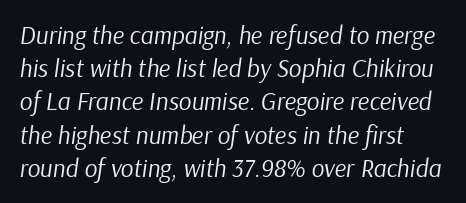
The image shows 25 px text type, italic (leaning right); set left-aligned, normal line spacing (1.33x), normal letter spacing, not underlined.
